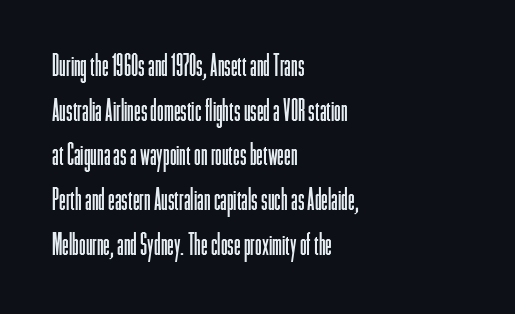
Q: Is the text bold? A: No.
Q: Is the text italic (slanted)? A: No, it is upright.
Q: Is the typeface a serif or a sans-serif typeface? A: Sans-serif.
Q: Is the text underlined? A: No.
Q: How is the paragraph aligned? A: Left-aligned.
Q: Is the spacing between letters normal or unusually wide? A: Normal.
Q: Is the spacing between lines tight, normal or loose? A: Normal.
Q: Width (condensed, normal, or wide)? A: Condensed.
Q: Stroke contrast? A: Low.
Q: x-height? A: Medium.
Q: Monospaced? A: No.
